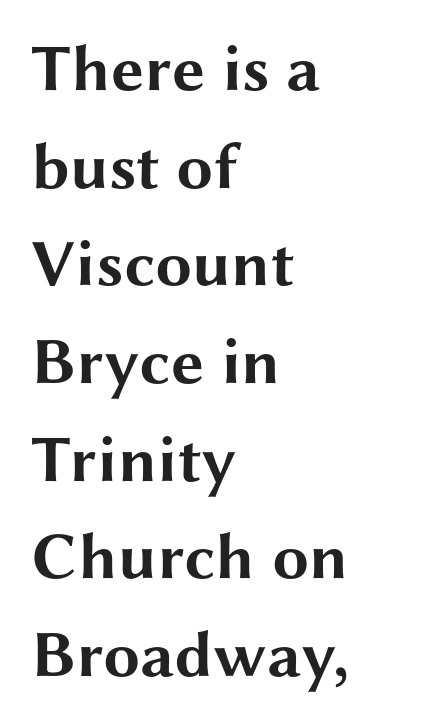
The image shows 66 px bold, wide sans-serif type, upright; set left-aligned, normal line spacing (1.48x), normal letter spacing, not underlined; medium stroke contrast and a medium x-height.
